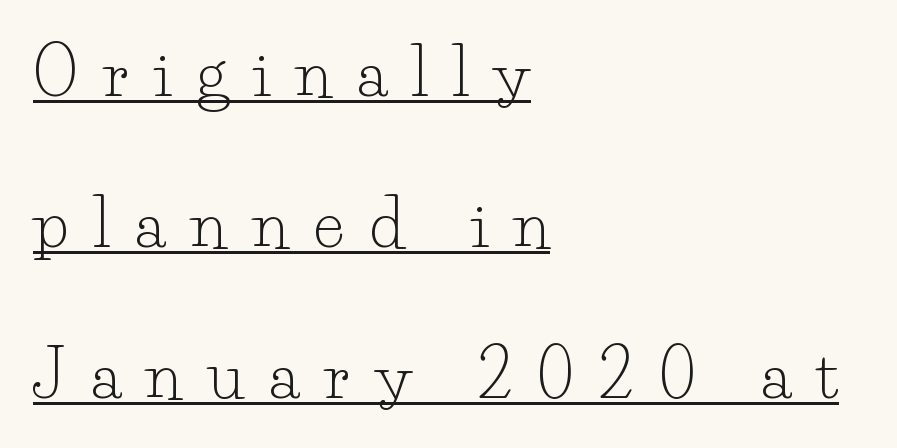
The letters stand straight up with perfectly vertical stems. Honestly, the underline is the first thing you notice here. This rendering widens character spacing well past its baseline value. Compared with a centered layout, this one pins lines to the left instead. These lines are rendered in a variable-pitch font. Font category for this specimen: serif.
